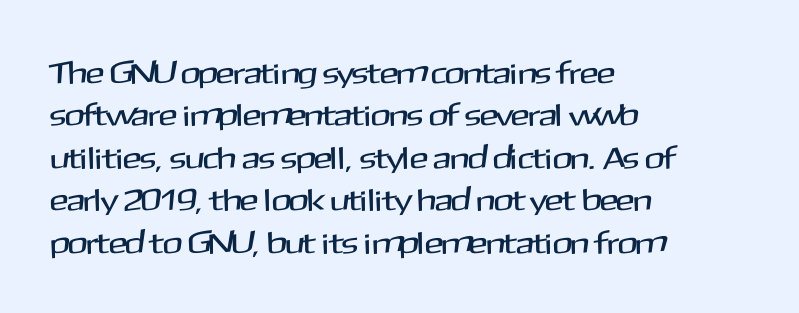
{"serif": "no", "italic": "no", "width": "normal", "stroke_contrast": "medium", "x_height": "medium", "monospaced": "no", "underline": "no", "align": "left", "line_spacing": "normal", "line_spacing_ratio": 1.37, "letter_spacing": "normal", "letter_spacing_em": 0.0, "glyph_px": 31}
